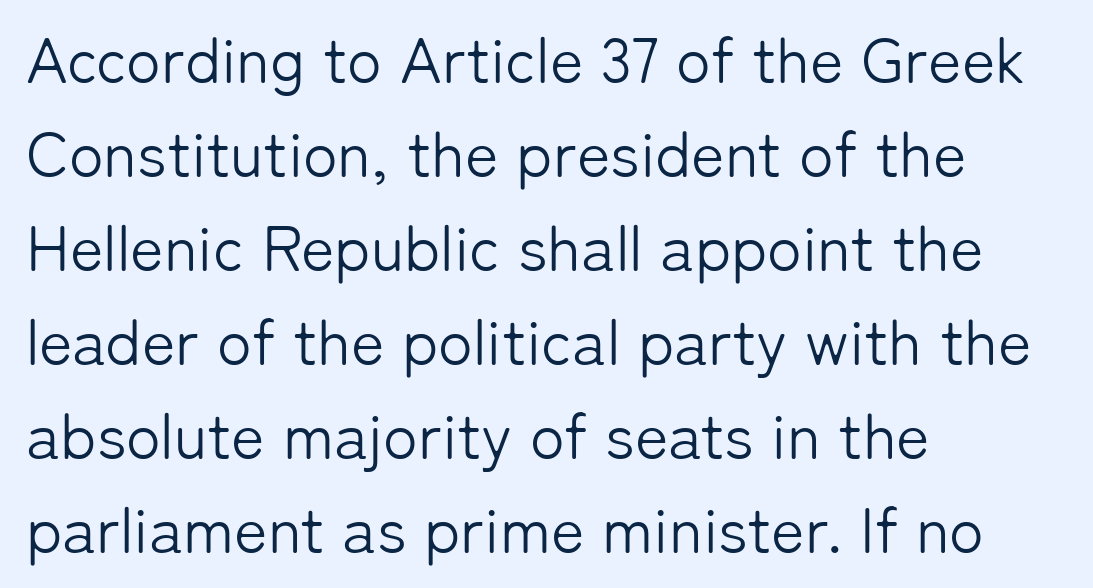
Nothing unusual about the tracking: characters are spaced as the font intends. Heft: none added — not bold. The type family on display is of the sans-serif kind. The passage shown is not underscored anywhere.
